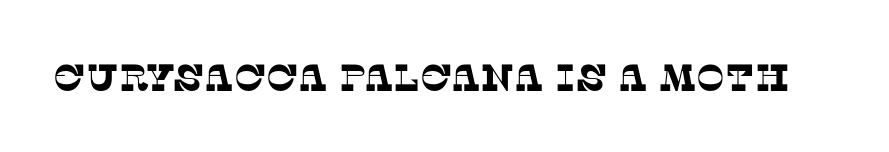
The image shows 38 px serif type; set normal letter spacing, not underlined; low stroke contrast and a large x-height.
